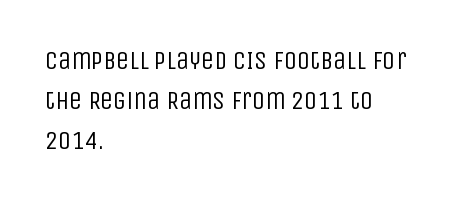
Q: Is the text bold? A: No.
Q: Is the text italic (slanted)? A: No, it is upright.
Q: Is the text underlined? A: No.
Q: How is the paragraph aligned? A: Left-aligned.
Q: Is the spacing between letters normal or unusually wide? A: Normal.
Q: Is the spacing between lines tight, normal or loose? A: Normal.
